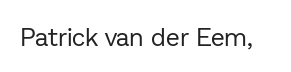
The image shows 25 px text type, upright; set normal letter spacing, not underlined.
